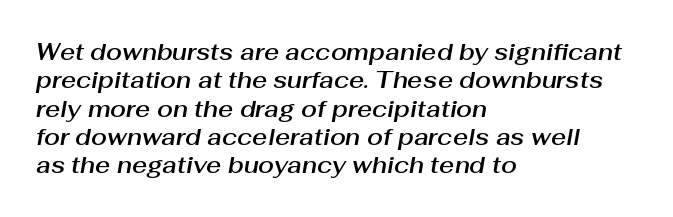
Every character sits at an angle, as italics do. Which margin do the lines hug? The left one — the right edge is uneven. The horizontal fit of the characters is conventional and even. Only glyphs here, with clear space below each row.
